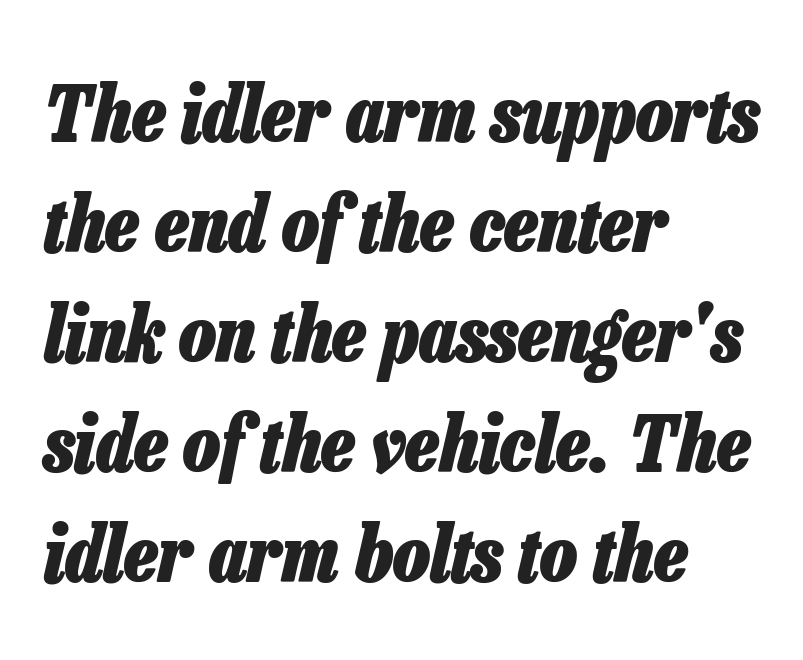
The image shows 78 px heavy, condensed type, italic (leaning right); set left-aligned, normal line spacing (1.41x), normal letter spacing, not underlined; low stroke contrast and a medium x-height.
